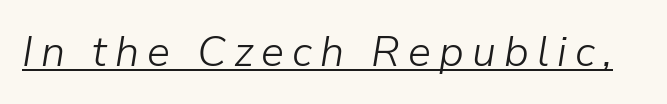
The image shows 43 px light type, italic (leaning right); set underlined; low stroke contrast and a medium x-height.
